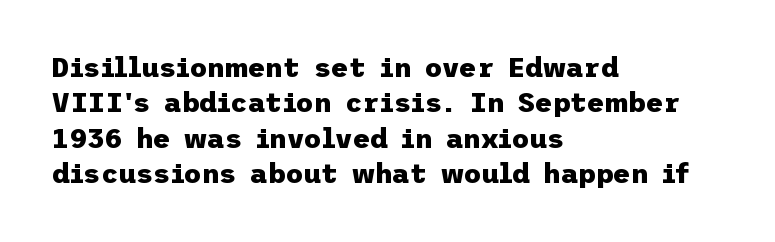
Q: Is the text bold? A: Yes.
Q: Is the text italic (slanted)? A: No, it is upright.
Q: Is the text underlined? A: No.
Q: How is the paragraph aligned? A: Left-aligned.
Q: Is the spacing between letters normal or unusually wide? A: Normal.
Q: Is the spacing between lines tight, normal or loose? A: Normal.
